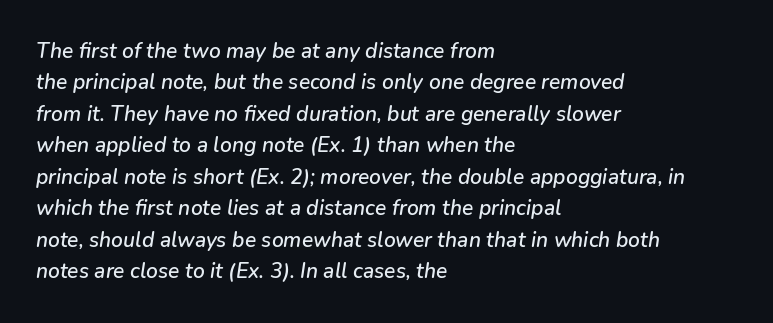
Quick note: underline off. Italic: yes, the glyphs are oblique. Observe the ordinary spacing: letters are neighbours, not strangers. Notice how the passage keeps a crisp vertical edge on the left only. The space between consecutive lines is moderate.
